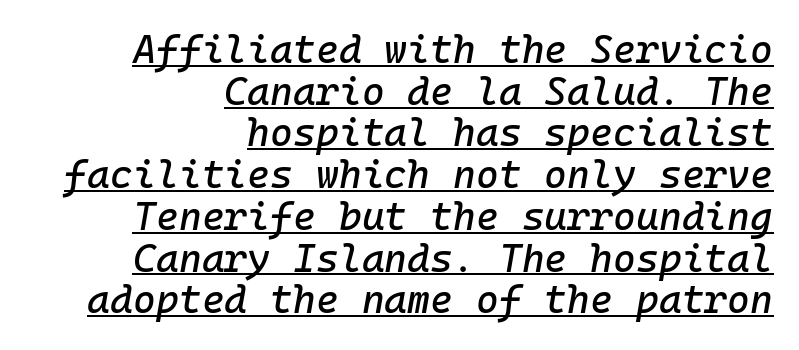
In terms of letterspacing, this is plain default setting. Notice how the stems are inclined rather than vertical — that's the hallmark of italics. Cramped leading. Here the designer chose a console-style face with uniform glyph widths. A continuous stroke trails under the words, as in a hyperlink. In CSS terms this would be text-align: right.
